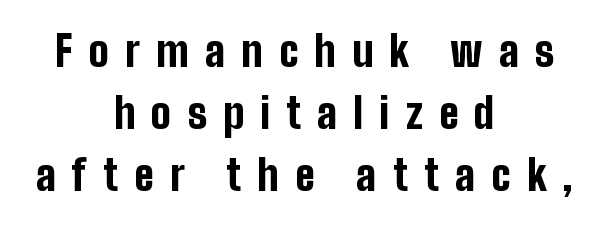
The image shows 42 px bold, condensed sans-serif type, upright; set centered, normal line spacing (1.48x), unusually wide letter spacing (+0.39 em), not underlined; low stroke contrast and a medium x-height.
